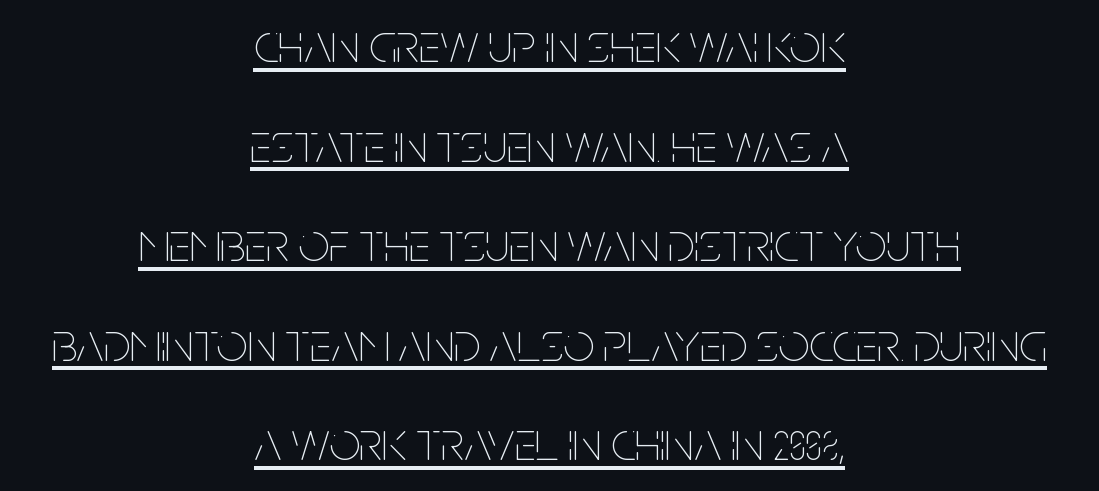
The image shows 55 px thin, condensed type, upright; set centered, line spacing 1.81x, normal letter spacing, underlined; low stroke contrast and a large x-height.
